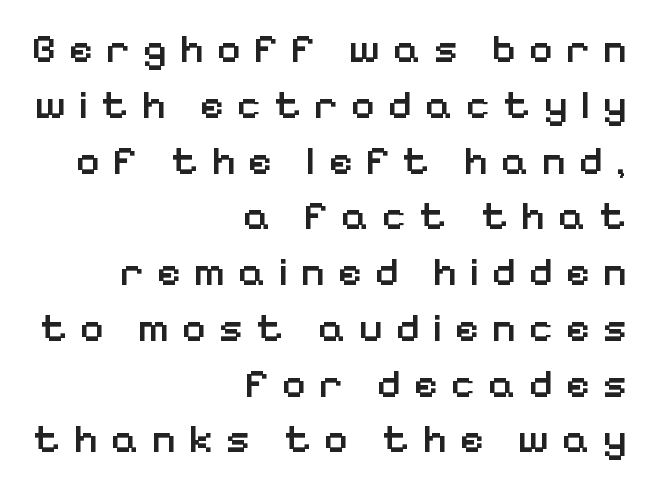
The image shows 41 px semibold sans-serif type, upright; set right-aligned, normal line spacing (1.36x), unusually wide letter spacing (+0.31 em), not underlined; low stroke contrast and a medium x-height.
